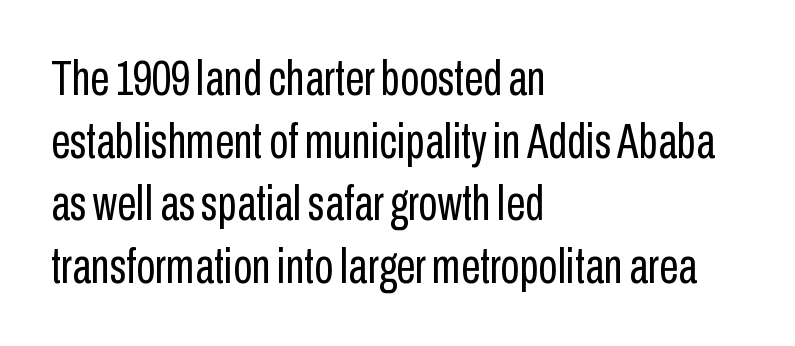
Counters stay open thanks to moderate or lighter strokes. Is this a fixed-width face? No — the glyphs have proportional, varying widths. Ascenders rise straight up at ninety degrees. The letters sit at their default tracking, neither squeezed nor spread.
